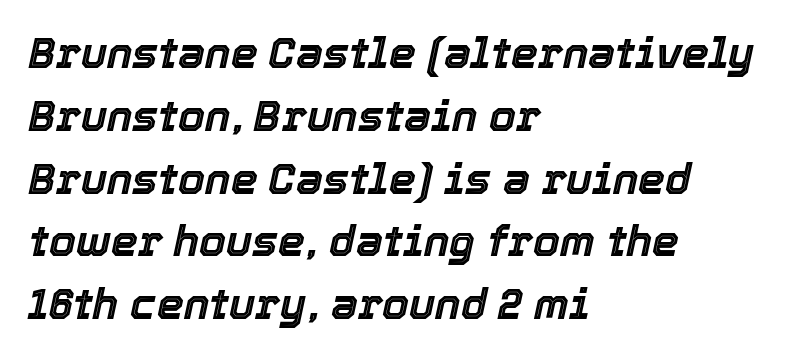
The image shows 43 px text type, italic (leaning right); set left-aligned, normal line spacing (1.46x), normal letter spacing, not underlined; a medium x-height.
